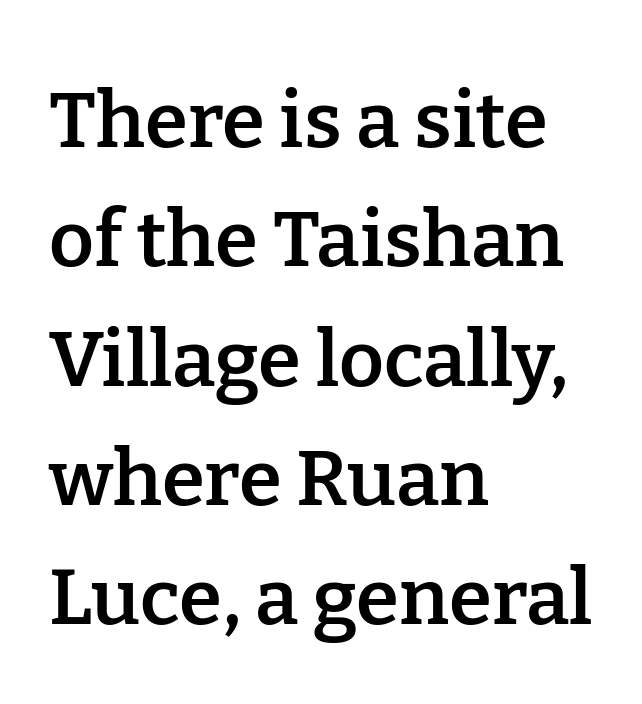
{"serif": "yes", "italic": "no", "bold": "semi", "weight": "semibold", "width": "normal", "stroke_contrast": "low", "x_height": "medium", "monospaced": "no", "underline": "no", "align": "left", "line_spacing": "normal", "line_spacing_ratio": 1.53, "letter_spacing": "normal", "letter_spacing_em": 0.0, "glyph_px": 78}
